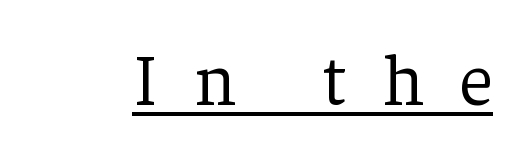
This reads as an unemphasized weight, regular at the heaviest. Tall strokes in this sample are plumb rather than angled. Examine the stroke ends and you'll spot serifs. Descenders here cross a horizontal rule under the line. The passage shown has open, widely tracked lettering throughout.
